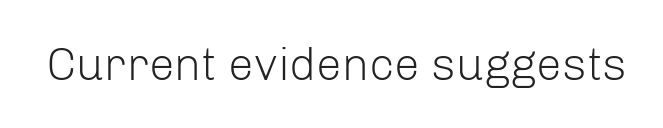
The image shows 46 px light sans-serif type, upright; set normal letter spacing, not underlined; low stroke contrast and a medium x-height.
